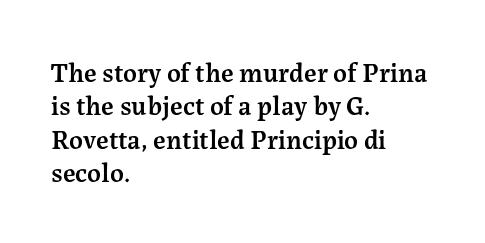
{"italic": "no", "bold": "semi", "underline": "no", "align": "left", "line_spacing_ratio": 1.24, "letter_spacing": "normal", "letter_spacing_em": 0.0, "glyph_px": 27}
